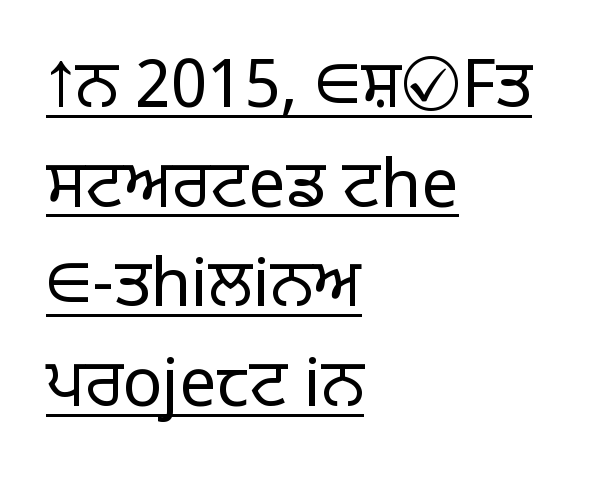
{"serif": "no", "italic": "no", "bold": "no", "weight": "light", "width": "normal", "stroke_contrast": "low", "x_height": "large", "monospaced": "no", "underline": "yes", "align": "left", "line_spacing": "normal", "line_spacing_ratio": 1.51, "letter_spacing": "normal", "letter_spacing_em": 0.0, "glyph_px": 66}
